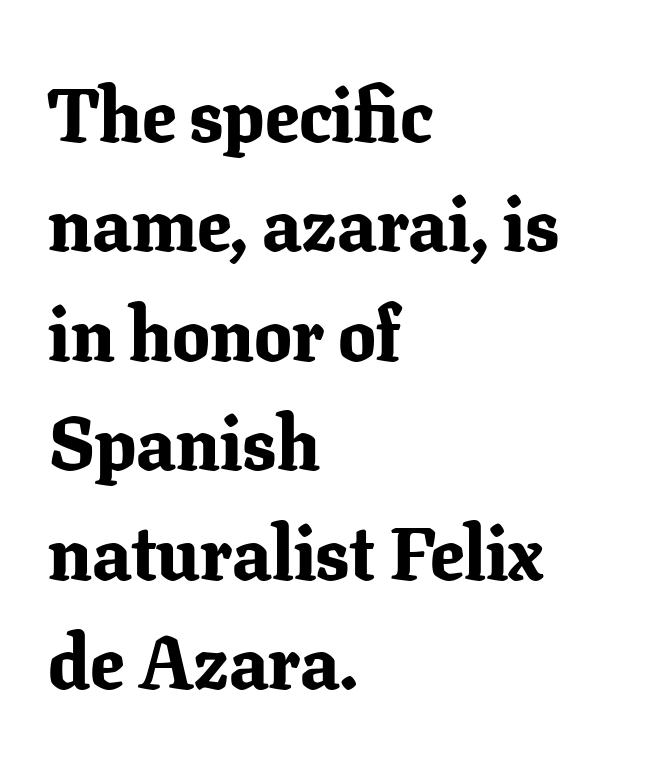
The image shows 75 px bold serif type, upright; set left-aligned, normal line spacing (1.46x), normal letter spacing, not underlined; low stroke contrast and a medium x-height.
